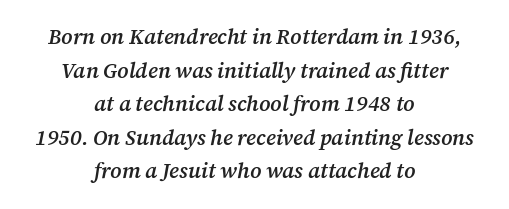
Q: Is the text bold? A: Semi-bold.
Q: Is the text italic (slanted)? A: Yes, it leans right by about 12 degrees.
Q: Is the text underlined? A: No.
Q: How is the paragraph aligned? A: Centered.
Q: Is the spacing between letters normal or unusually wide? A: Normal.
Q: Is the spacing between lines tight, normal or loose? A: Normal.
